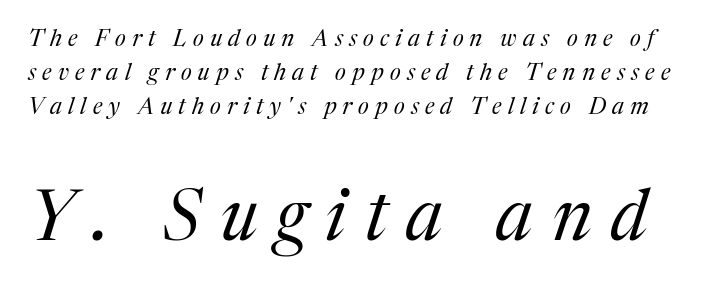
Is the type slanted? Yes — the strokes lean at a clear angle. Each letter keeps its own natural width here, so spacing adapts to shape. In terms of letterform style, serifs are clearly present. Check the space under the baseline: it is left empty.
